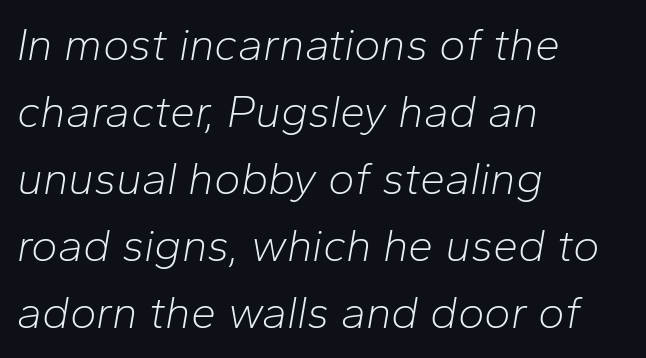
{"italic": "yes", "lean": "right", "slant_degrees": 10, "bold": "no", "weight": "light", "width": "normal", "stroke_contrast": "low", "x_height": "medium", "monospaced": "no", "underline": "no", "align": "left", "line_spacing": "normal", "line_spacing_ratio": 1.49, "letter_spacing": "normal", "letter_spacing_em": 0.0, "glyph_px": 45}
